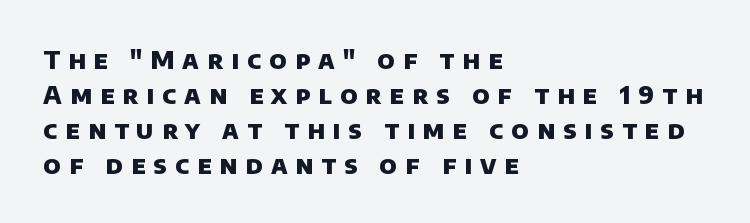
The image shows 25 px bold type; set left-aligned, normal line spacing (1.4x), unusually wide letter spacing (+0.32 em), not underlined.
